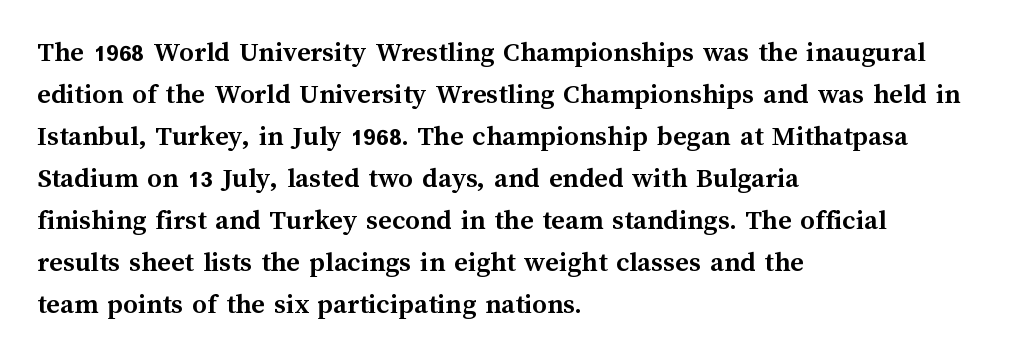
Q: Is the text bold? A: Yes.
Q: Is the text italic (slanted)? A: No, it is upright.
Q: Is the text underlined? A: No.
Q: How is the paragraph aligned? A: Left-aligned.
Q: Is the spacing between letters normal or unusually wide? A: Normal.
Q: Is the spacing between lines tight, normal or loose? A: Normal.
Q: Width (condensed, normal, or wide)? A: Normal.
Q: Stroke contrast? A: Medium.
Q: x-height? A: Medium.
Q: Monospaced? A: No.
